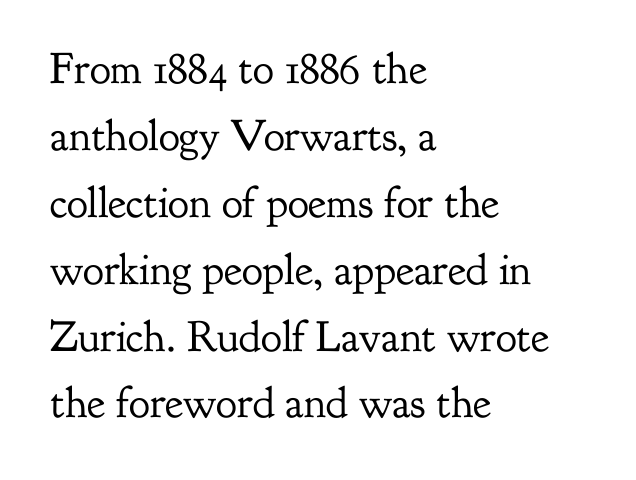
Q: Is the text bold? A: No.
Q: Is the text italic (slanted)? A: No, it is upright.
Q: Is the typeface a serif or a sans-serif typeface? A: Serif.
Q: Is the text underlined? A: No.
Q: How is the paragraph aligned? A: Left-aligned.
Q: Is the spacing between letters normal or unusually wide? A: Normal.
Q: Is the spacing between lines tight, normal or loose? A: Normal.
Q: Width (condensed, normal, or wide)? A: Normal.
Q: Stroke contrast? A: Low.
Q: x-height? A: Small.
Q: Monospaced? A: No.
